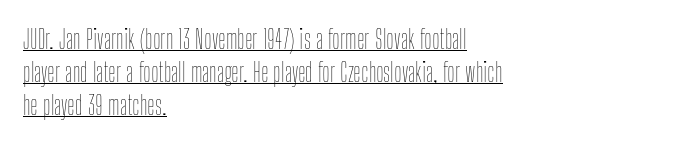
A light-to-regular cut is what we see here. Line spacing here is normal. Every row of glyphs begins at an identical x-position on the left. Unlike italic type, these characters show no tilt at all. Does extra space separate the letters? No, they use regular spacing. The glyphs are accompanied by a horizontal stroke just below them.
